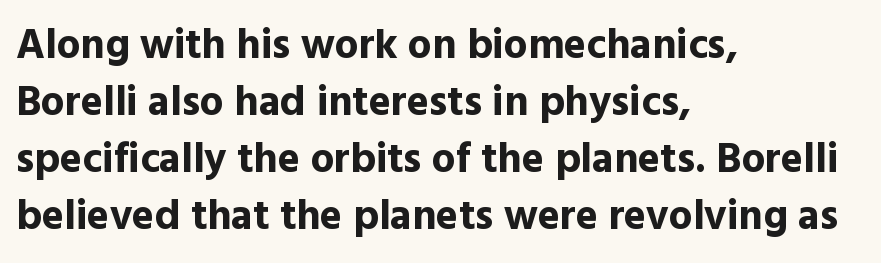
The image shows 42 px bold sans-serif type, upright; set left-aligned, normal line spacing (1.36x), normal letter spacing, not underlined; a medium x-height.
